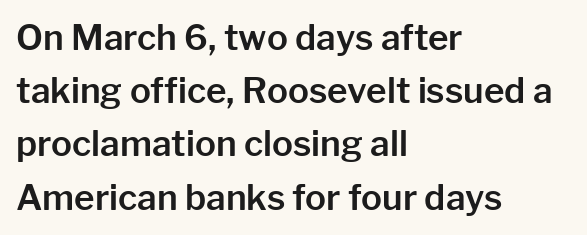
Q: Is the text italic (slanted)? A: No, it is upright.
Q: Is the typeface a serif or a sans-serif typeface? A: Sans-serif.
Q: Is the text underlined? A: No.
Q: How is the paragraph aligned? A: Left-aligned.
Q: Is the spacing between letters normal or unusually wide? A: Normal.
Q: Is the spacing between lines tight, normal or loose? A: Normal.
Q: Width (condensed, normal, or wide)? A: Normal.
Q: Stroke contrast? A: Low.
Q: x-height? A: Medium.
Q: Monospaced? A: No.
